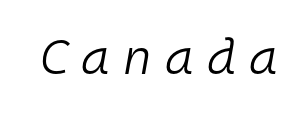
Would a proofreader flag this as italicized? Yes. This sample has the even, mechanical cadence of fixed-width lettering. The characters are drawn with everyday or finer stroke widths. Short note: letters widely spaced. The area under the type is left untouched.
